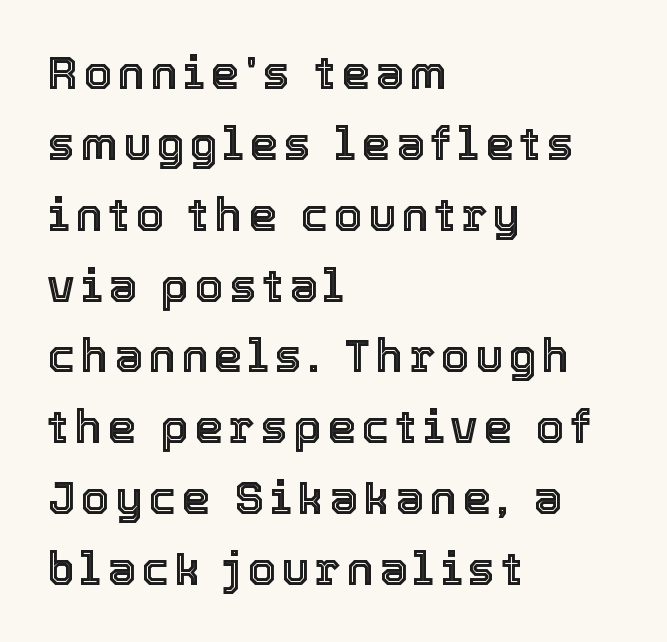
The letters stand upright; this is a roman face. Glance below the letters and you will spot only blank space. The rendering uses a moderate line-height, typical for paragraphs. Character widths vary here, with narrow letters taking less room than wide ones. Where is the straight margin? On the left.
